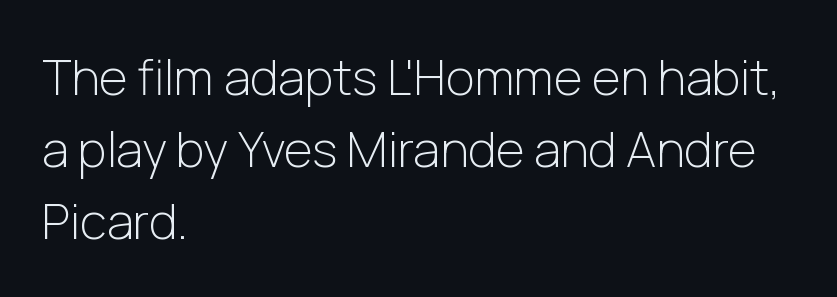
Q: Is the text bold? A: No.
Q: Is the text italic (slanted)? A: No, it is upright.
Q: Is the typeface a serif or a sans-serif typeface? A: Sans-serif.
Q: Is the text underlined? A: No.
Q: How is the paragraph aligned? A: Left-aligned.
Q: Is the spacing between letters normal or unusually wide? A: Normal.
Q: Is the spacing between lines tight, normal or loose? A: Normal.
Q: Width (condensed, normal, or wide)? A: Normal.
Q: Stroke contrast? A: Low.
Q: x-height? A: Medium.
Q: Monospaced? A: No.
